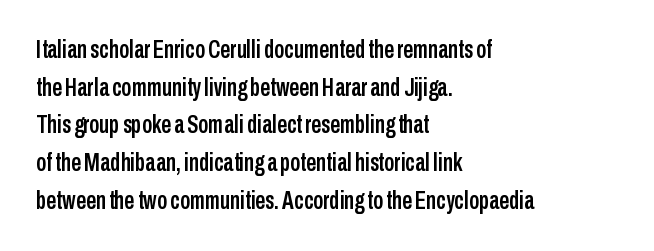
The image shows 25 px text type, upright; set left-aligned, normal line spacing (1.51x), normal letter spacing, not underlined.
